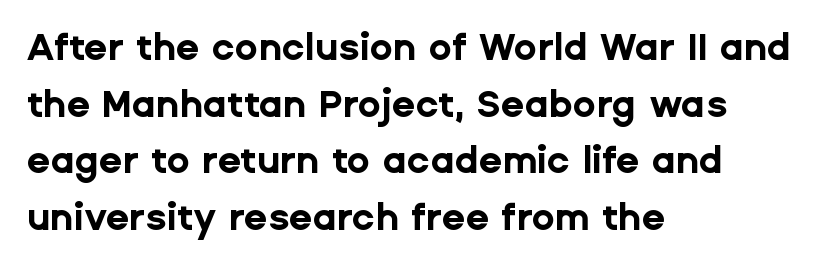
The image shows 38 px bold sans-serif type, upright; set left-aligned, normal line spacing (1.49x), normal letter spacing, not underlined; low stroke contrast and a medium x-height.
